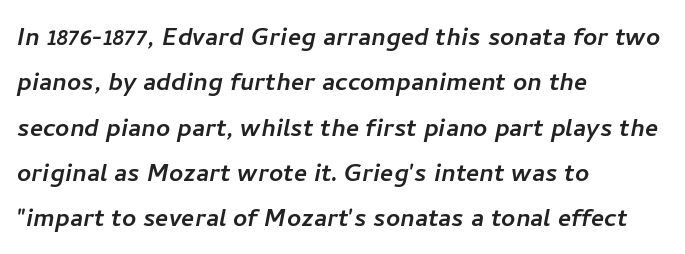
{"serif": "no", "width": "normal", "stroke_contrast": "low", "x_height": "medium", "monospaced": "no", "underline": "no", "align": "left", "line_spacing": "normal", "line_spacing_ratio": 1.46, "letter_spacing": "normal", "letter_spacing_em": 0.0, "glyph_px": 31}
